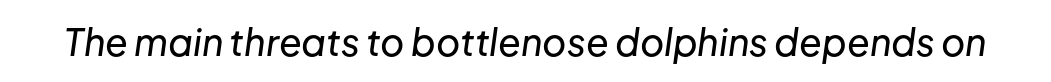
Slant detected: the letters are inclined. The space beneath each line is pristine and unruled. Does extra space separate the letters? No, they use regular spacing. Think of a printed novel: that variable character pitch is what you see here.
